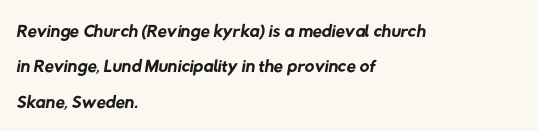
The image shows 27 px text type; set left-aligned, normal line spacing (1.31x), normal letter spacing, not underlined.
